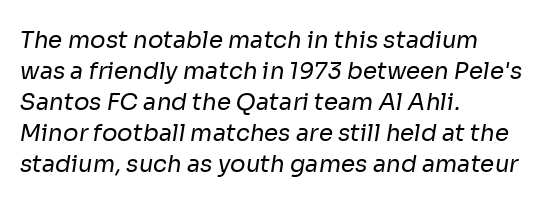
{"bold": "no", "underline": "no", "align": "left", "line_spacing": "normal", "line_spacing_ratio": 1.35, "letter_spacing": "normal", "letter_spacing_em": 0.0, "glyph_px": 23}
